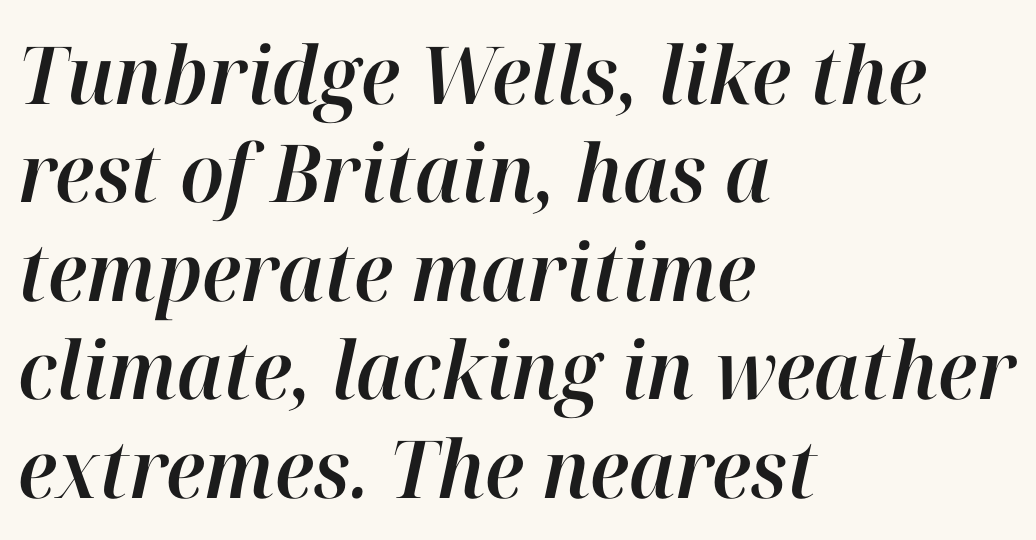
Q: Is the text italic (slanted)? A: Yes, it leans right by about 12 degrees.
Q: Is the text underlined? A: No.
Q: How is the paragraph aligned? A: Left-aligned.
Q: Is the spacing between letters normal or unusually wide? A: Normal.
Q: Width (condensed, normal, or wide)? A: Normal.
Q: Stroke contrast? A: High.
Q: x-height? A: Medium.
Q: Monospaced? A: No.
